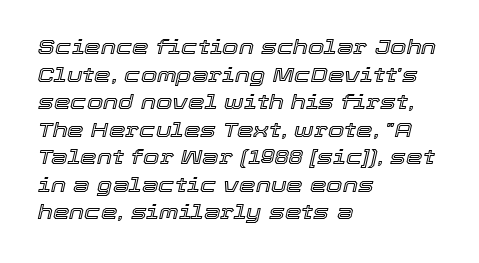
{"italic": "yes", "lean": "right", "slant_degrees": 12, "underline": "no", "align": "left", "line_spacing": "normal", "line_spacing_ratio": 1.31, "letter_spacing": "normal", "letter_spacing_em": 0.0, "glyph_px": 21}
